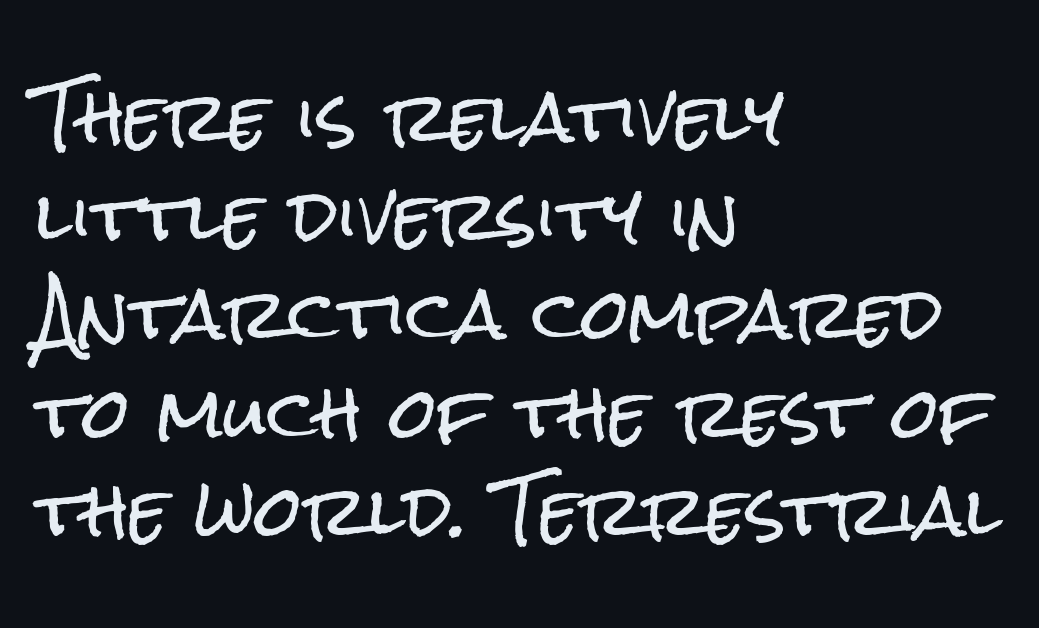
{"serif": "no", "italic": "no", "width": "condensed", "stroke_contrast": "low", "x_height": "medium", "monospaced": "no", "underline": "no", "align": "left", "line_spacing": "normal", "line_spacing_ratio": 1.45, "letter_spacing": "normal", "letter_spacing_em": 0.0, "glyph_px": 68}
